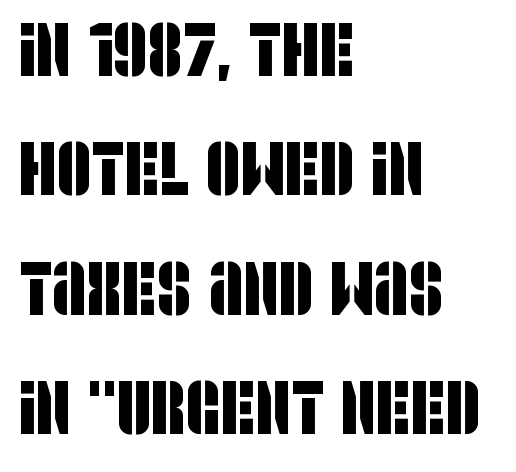
The image shows 76 px condensed sans-serif type; set left-aligned, normal line spacing (1.57x), normal letter spacing, not underlined; low stroke contrast and a large x-height.
